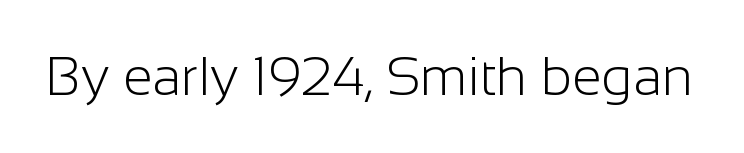
Grotesque or geometric, the face here clearly has no serifs. These lines are rendered in a variable-pitch font. Italic? Not at all — the glyphs are vertical. The cut favours lightness, reaching ordinary text weight at its darkest. In terms of letterspacing, this is plain default setting. Nobody drew a line under any word here.
